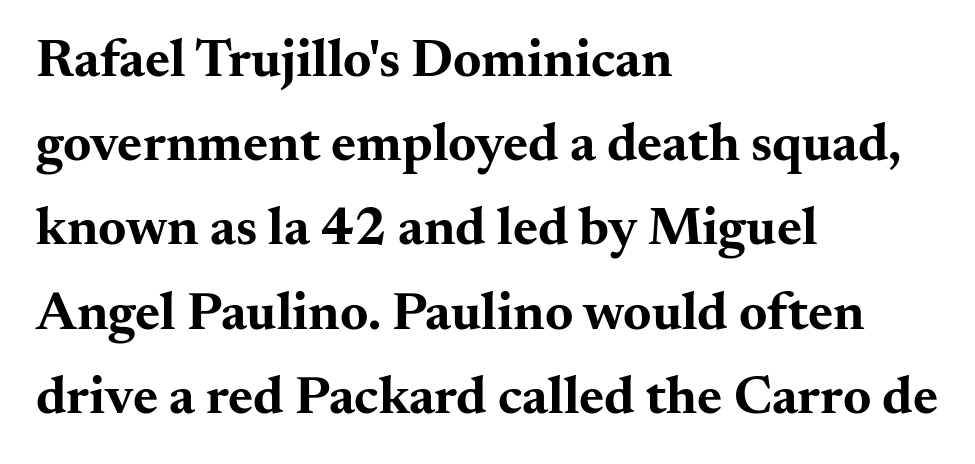
Lines of text with bare space underneath. Does extra space separate the letters? No, they use regular spacing. This sample uses a serif face. Horizontal alignment here is leftward, the default for most running prose.
